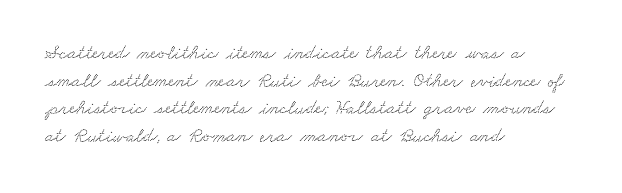
{"underline": "no", "align": "left", "line_spacing": "normal", "line_spacing_ratio": 1.38, "letter_spacing": "normal", "letter_spacing_em": 0.0, "glyph_px": 20}
